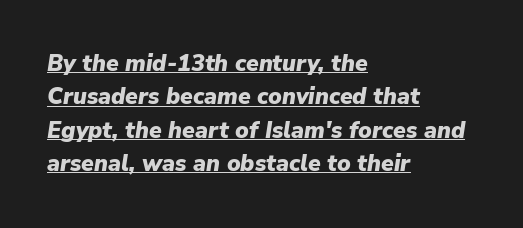
{"italic": "yes", "lean": "right", "slant_degrees": 9, "bold": "yes", "underline": "yes", "align": "left", "line_spacing": "normal", "line_spacing_ratio": 1.45, "letter_spacing": "normal", "letter_spacing_em": 0.0, "glyph_px": 23}
